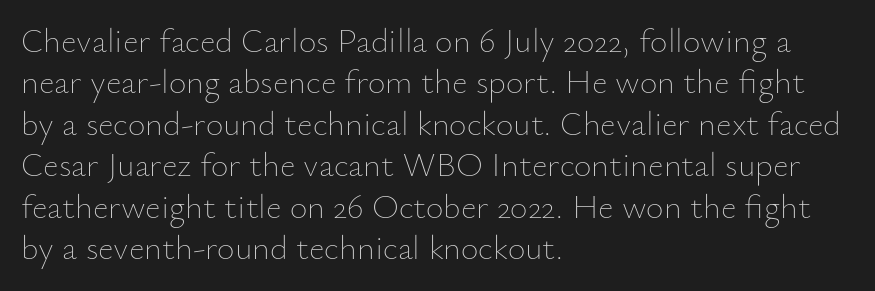
Q: Is the text bold? A: No.
Q: Is the text italic (slanted)? A: No, it is upright.
Q: Is the text underlined? A: No.
Q: How is the paragraph aligned? A: Left-aligned.
Q: Is the spacing between letters normal or unusually wide? A: Normal.
Q: Width (condensed, normal, or wide)? A: Normal.
Q: Stroke contrast? A: Low.
Q: x-height? A: Small.
Q: Monospaced? A: No.
